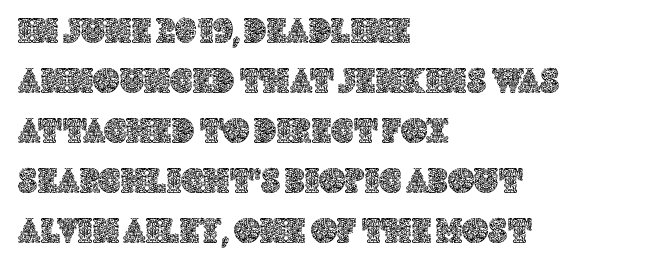
Q: Is the text italic (slanted)? A: No, it is upright.
Q: Is the text underlined? A: No.
Q: How is the paragraph aligned? A: Left-aligned.
Q: Is the spacing between letters normal or unusually wide? A: Normal.
Q: Is the spacing between lines tight, normal or loose? A: Normal.
Q: Width (condensed, normal, or wide)? A: Normal.
Q: x-height? A: Large.
Q: Monospaced? A: No.
